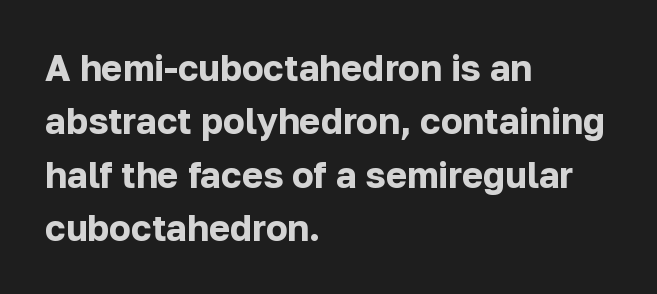
{"serif": "no", "italic": "no", "bold": "yes", "weight": "bold", "width": "normal", "stroke_contrast": "low", "x_height": "medium", "monospaced": "no", "underline": "no", "align": "left", "line_spacing": "normal", "line_spacing_ratio": 1.48, "letter_spacing": "normal", "letter_spacing_em": 0.0, "glyph_px": 36}
